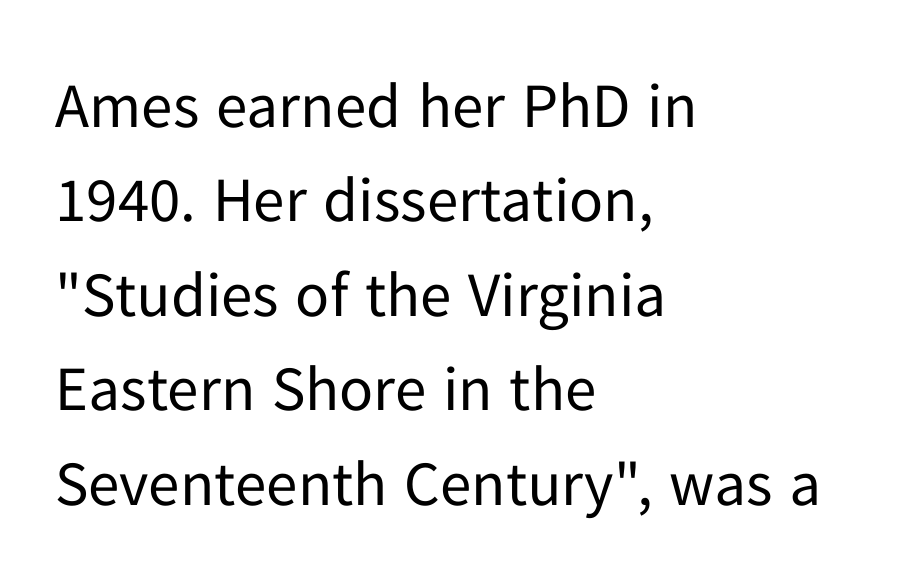
{"serif": "no", "italic": "no", "bold": "no", "weight": "regular", "width": "normal", "stroke_contrast": "low", "x_height": "medium", "monospaced": "no", "underline": "no", "align": "left", "line_spacing": "normal", "line_spacing_ratio": 1.5, "letter_spacing": "normal", "letter_spacing_em": 0.0, "glyph_px": 63}
